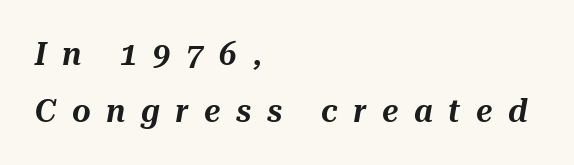
Q: Is the text italic (slanted)? A: Yes, it leans right by about 10 degrees.
Q: Is the text underlined? A: No.
Q: How is the paragraph aligned? A: Left-aligned.
Q: Is the spacing between letters normal or unusually wide? A: Unusually wide.
Q: Width (condensed, normal, or wide)? A: Normal.
Q: Stroke contrast? A: Medium.
Q: x-height? A: Medium.
Q: Monospaced? A: No.
